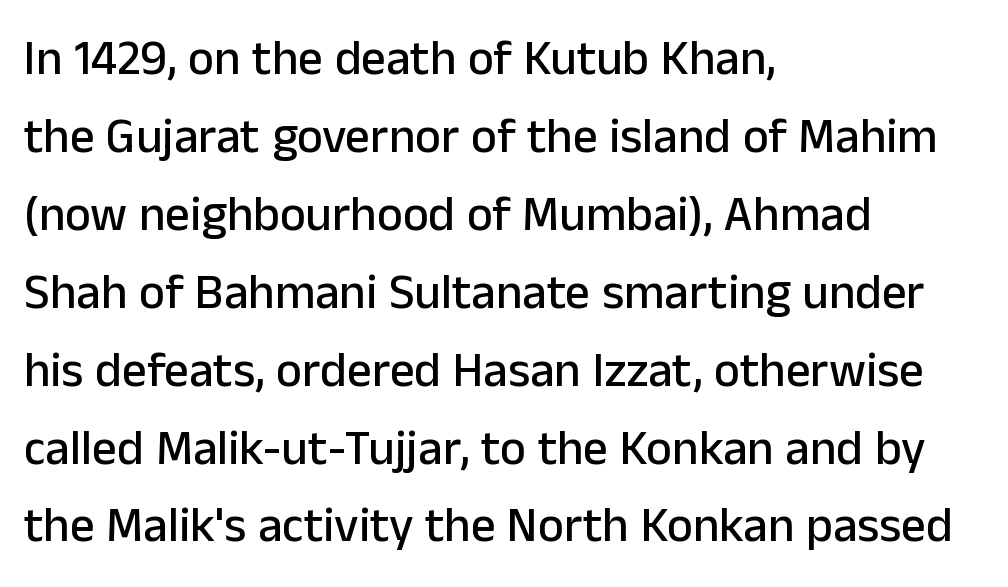
The image shows 49 px sans-serif type, upright; set left-aligned, normal line spacing (1.59x), normal letter spacing, not underlined; low stroke contrast and a medium x-height.
